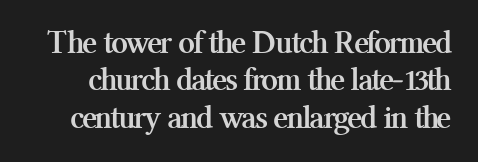
The image shows 33 px semibold serif type, upright; set tight line spacing (1.13x), normal letter spacing, not underlined; medium stroke contrast and a medium x-height.
